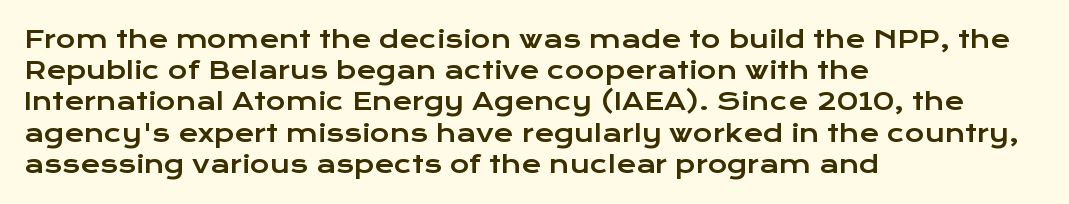
Does the copy run flush right? No — it runs flush left. The font's upright variant was chosen for this text. Descender tails drop into unmarked territory. Reading down the column, the eye jumps a familiar distance to each next line.
